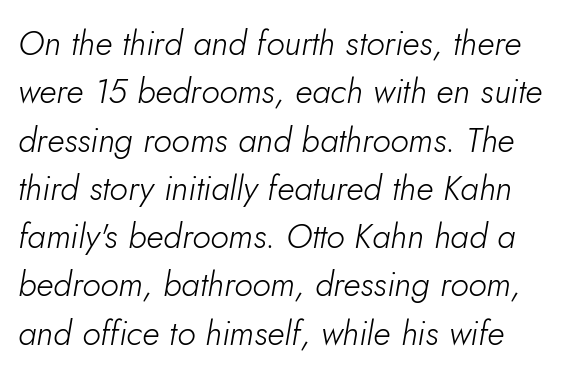
Q: Is the text bold? A: No.
Q: Is the text italic (slanted)? A: Yes, it leans right by about 5 degrees.
Q: Is the text underlined? A: No.
Q: Is the spacing between letters normal or unusually wide? A: Normal.
Q: Is the spacing between lines tight, normal or loose? A: Normal.
Q: Width (condensed, normal, or wide)? A: Normal.
Q: Stroke contrast? A: Low.
Q: x-height? A: Small.
Q: Monospaced? A: No.
